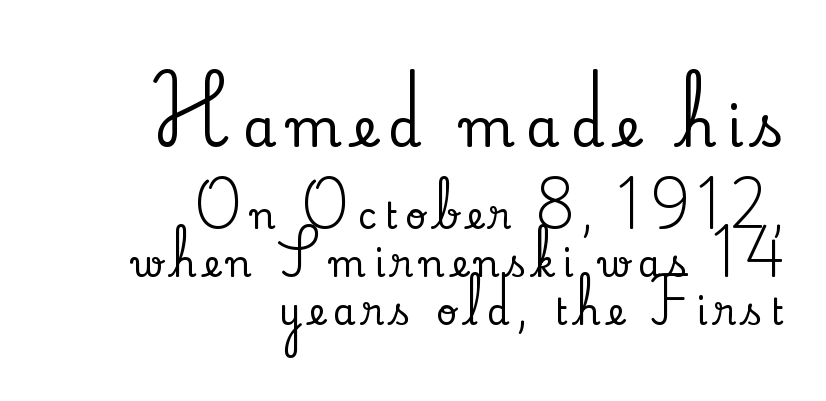
The emphasis by scale lands on block number one, above. You can tell from the footed stems that serif type was used. Quick note: underline off. This sample keeps an unexceptional amount of space between lines. You could not count columns in this text — the font is proportionally spaced.
